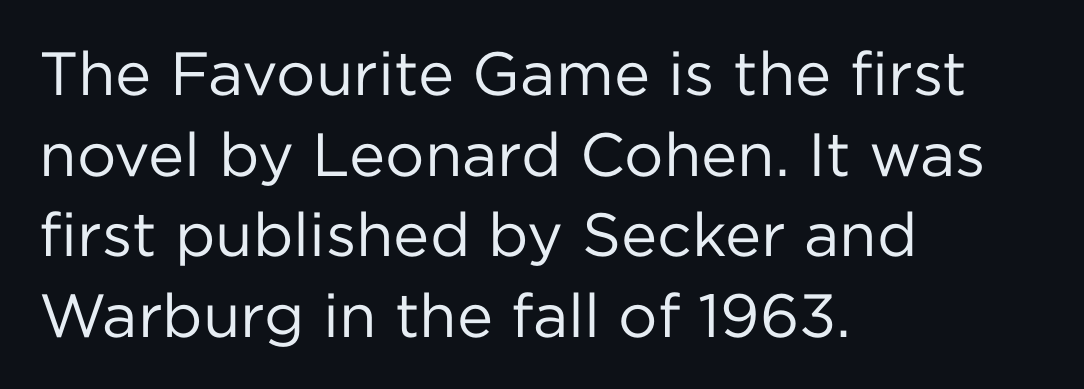
The image shows 61 px regular-weight sans-serif type, upright; set left-aligned, normal line spacing (1.32x), normal letter spacing, not underlined; low stroke contrast and a medium x-height.
